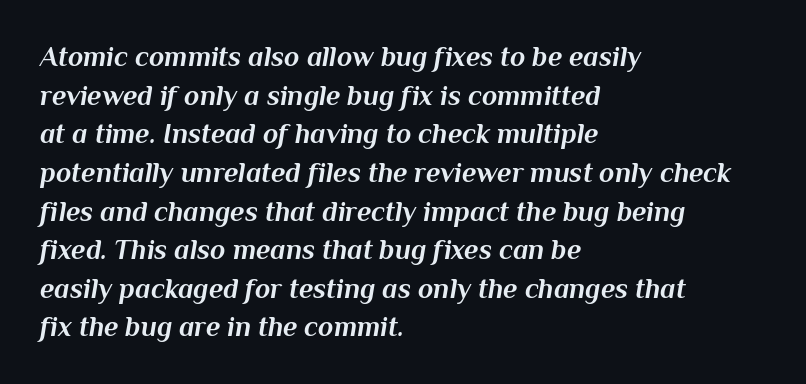
The paragraph shown leans on its left margin. The passage shown leans; its letterforms are oblique. Here the designer chose a conventional face with non-uniform glyph widths. Unmarked baselines from the first word to the last. Students, this is bold: see how much ink each stroke carries. This rendering leaves character spacing at its baseline value.
